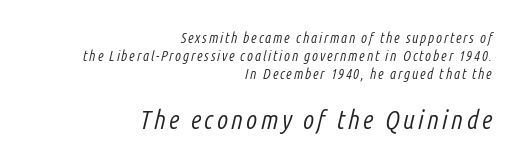
Observe the lean: these are italic letterforms. The gap between lines stays unmarked. You get the small type first, then a jump to larger type. Caption: multi-line text, flush right, ragged left.
